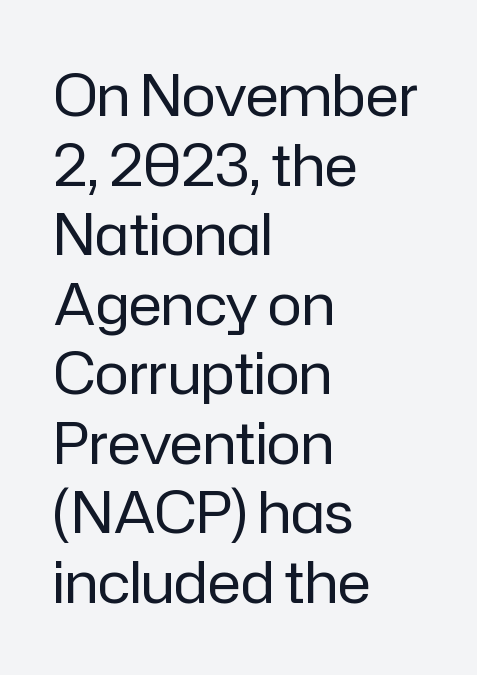
The image shows 57 px regular-weight sans-serif type, upright; set left-aligned, line spacing 1.22x, normal letter spacing, not underlined; low stroke contrast and a medium x-height.
